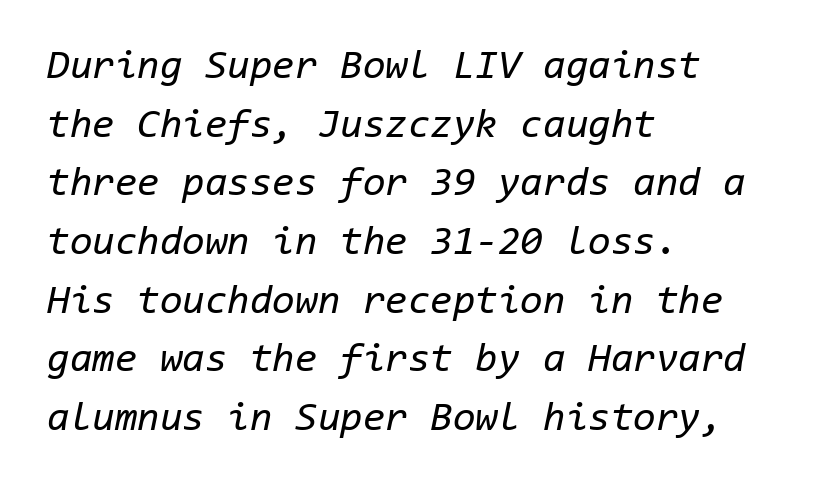
Q: Is the text bold? A: No.
Q: Is the text italic (slanted)? A: Yes, it leans right by about 11 degrees.
Q: Is the text underlined? A: No.
Q: How is the paragraph aligned? A: Left-aligned.
Q: Is the spacing between letters normal or unusually wide? A: Normal.
Q: Is the spacing between lines tight, normal or loose? A: Normal.
Q: Width (condensed, normal, or wide)? A: Normal.
Q: Stroke contrast? A: Low.
Q: x-height? A: Medium.
Q: Monospaced? A: Yes.
